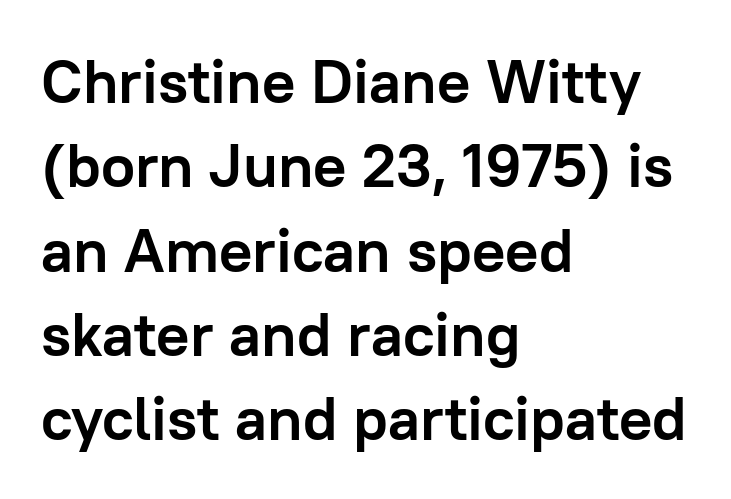
The image shows 62 px semibold sans-serif type, upright; set left-aligned, normal line spacing (1.36x), normal letter spacing, not underlined; low stroke contrast and a medium x-height.
